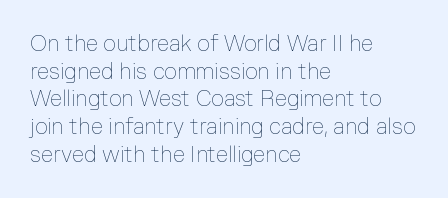
The typeface has the unassuming heft of standard copy or less. Vertical strokes here are truly vertical. A clean baseline with only descenders dipping below it. Default kerning and tracking; the words read as compact shapes.
